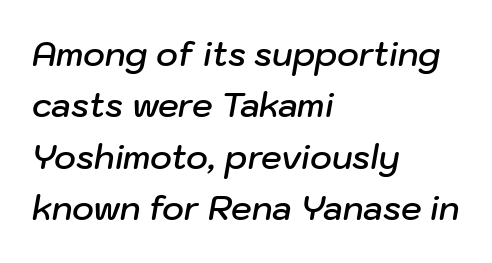
The image shows 33 px semibold type, italic (leaning right); set left-aligned, normal line spacing (1.56x), normal letter spacing, not underlined; low stroke contrast and a medium x-height.
